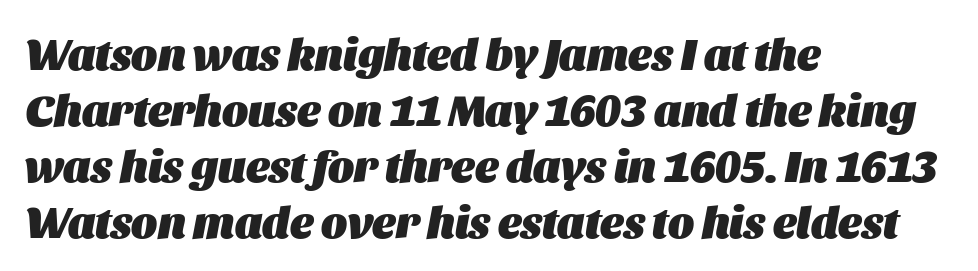
Casual observation: everything's shoved over to the left. Notice how the stems are inclined rather than vertical — that's the hallmark of italics. The glyphs have the mass of a bold cut. One glance says typical: line gaps are just what's usual.
